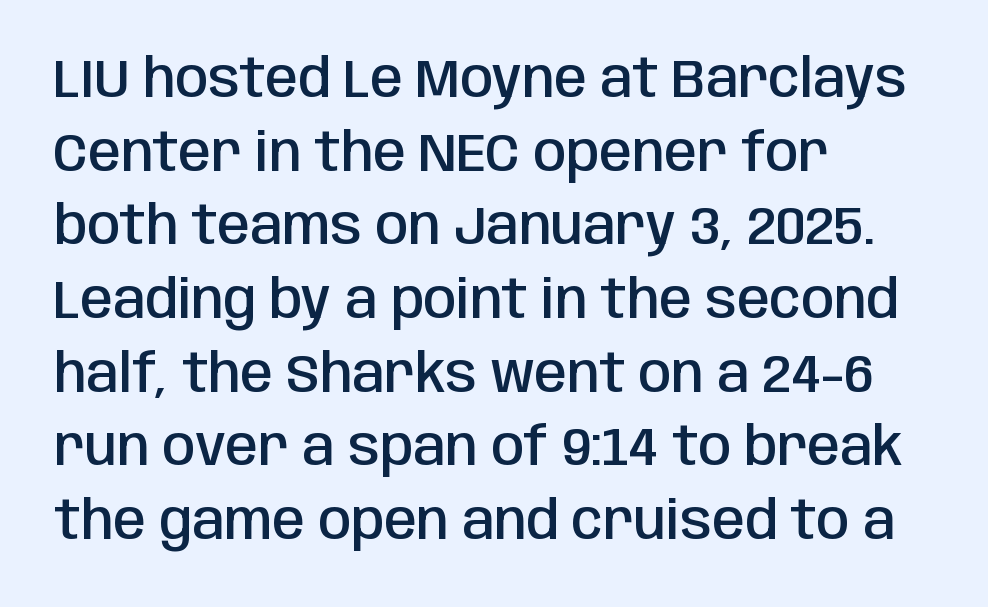
A semibold gives these letters moderate extra thickness, short of bold. This sample uses plain, unmodified letter spacing. Is there much room between lines? A standard amount, neither cramped nor airy. This rendering features lettering with no underline. Spacing verdict: proportional, widths tailored to each character. Posture: straight, roman, zero tilt.
